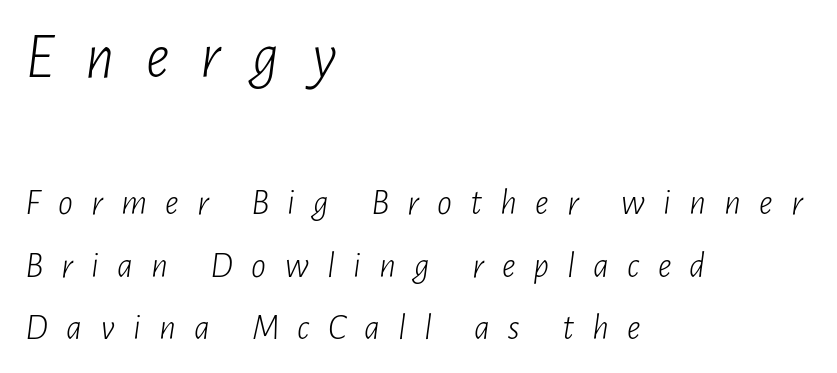
The letters look calm and open, with moderate or lighter stems. The passage shown has open, widely tracked lettering throughout. The paragraph shown leans on its left margin. The block of text has a typical density, with ordinary space between rows. The passage shown is typed in a proportional face where columns would drift.
